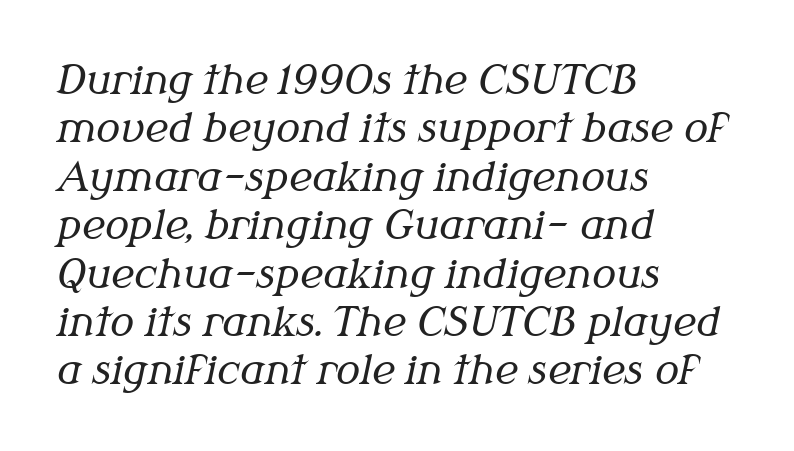
Yep, those are serifs on the letters. Bare-footed words on every line. A student would call this left alignment; a typographer would say flush left, rag right. Does extra space separate the letters? No, they use regular spacing.
